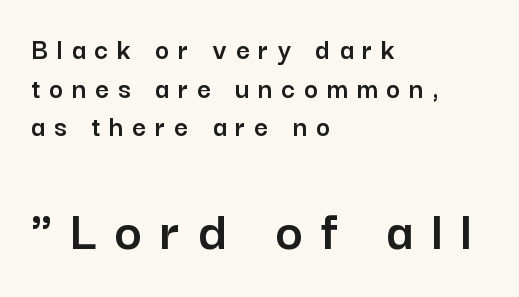
Q: Is the text italic (slanted)? A: No, it is upright.
Q: Is the typeface a serif or a sans-serif typeface? A: Sans-serif.
Q: Is the text underlined? A: No.
Q: How is the paragraph aligned? A: Left-aligned.
Q: Is the spacing between letters normal or unusually wide? A: Unusually wide.
Q: Is the spacing between lines tight, normal or loose? A: Normal.
Q: Which block of text is set in a larger size, the first (top) or the second (bottom)? A: The second (bottom) one.
Q: Width (condensed, normal, or wide)? A: Normal.
Q: Stroke contrast? A: Low.
Q: x-height? A: Medium.
Q: Monospaced? A: No.
